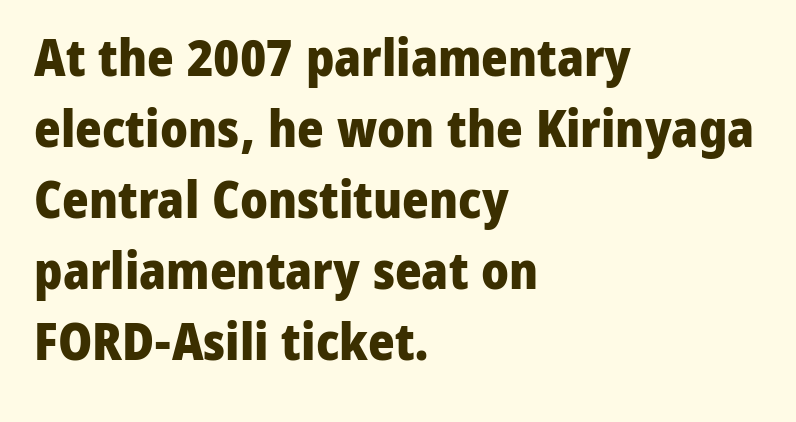
Q: Is the text bold? A: Yes.
Q: Is the text italic (slanted)? A: No, it is upright.
Q: Is the typeface a serif or a sans-serif typeface? A: Sans-serif.
Q: Is the text underlined? A: No.
Q: How is the paragraph aligned? A: Left-aligned.
Q: Is the spacing between letters normal or unusually wide? A: Normal.
Q: Is the spacing between lines tight, normal or loose? A: Normal.
Q: Width (condensed, normal, or wide)? A: Normal.
Q: Stroke contrast? A: Low.
Q: x-height? A: Medium.
Q: Monospaced? A: No.
